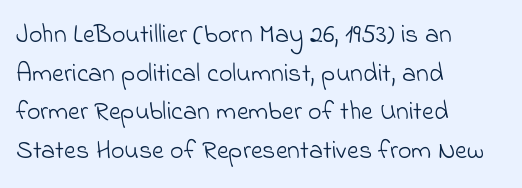
The image shows 26 px text type; set left-aligned, normal line spacing (1.49x), normal letter spacing, not underlined.
